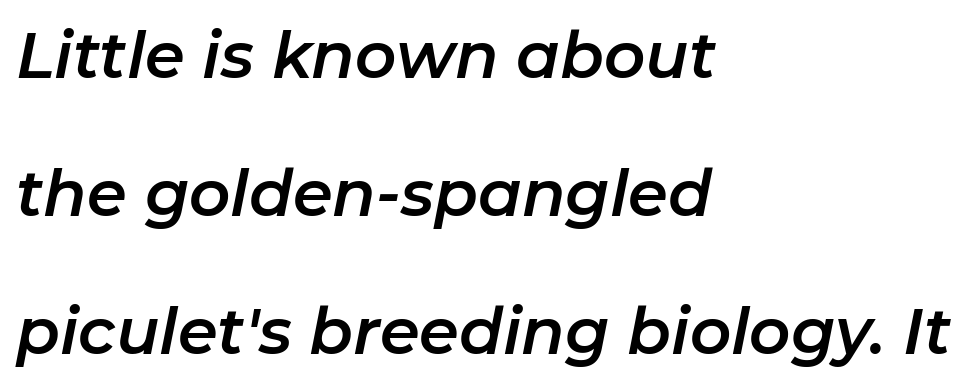
Q: Is the text italic (slanted)? A: Yes, it leans right by about 11 degrees.
Q: Is the text underlined? A: No.
Q: How is the paragraph aligned? A: Left-aligned.
Q: Is the spacing between letters normal or unusually wide? A: Normal.
Q: Is the spacing between lines tight, normal or loose? A: Loose.
Q: Width (condensed, normal, or wide)? A: Normal.
Q: Stroke contrast? A: Low.
Q: x-height? A: Medium.
Q: Monospaced? A: No.
